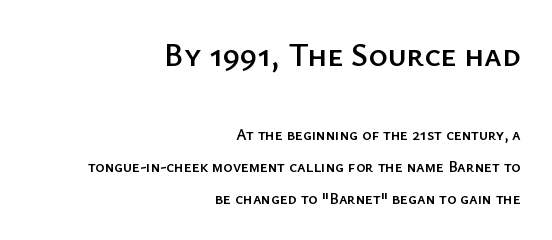
The typography opts for an upright posture over an oblique one. The face used here is a sans, in the tradition of grotesques and geometrics. Spacing between characters is what you'd get straight out of the box. The passage shown is not underscored anywhere. Looks like regular typesetting: each glyph gets only the width it needs.
